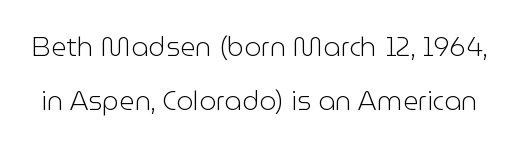
{"italic": "no", "bold": "no", "underline": "no", "line_spacing": "loose", "line_spacing_ratio": 2.01, "letter_spacing": "normal", "letter_spacing_em": 0.0, "glyph_px": 27}
